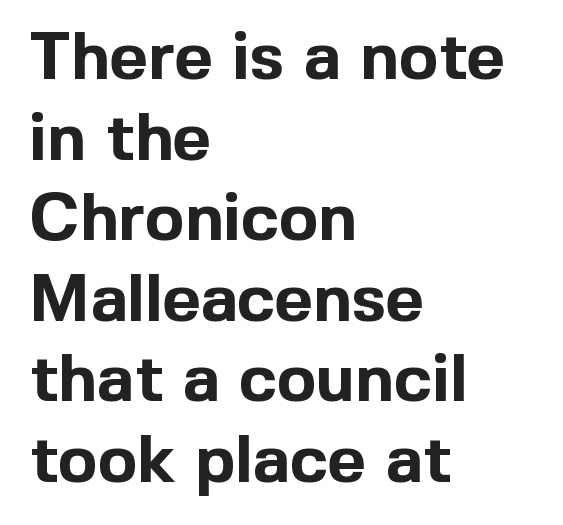
{"serif": "no", "italic": "no", "bold": "yes", "weight": "bold", "width": "normal", "x_height": "medium", "monospaced": "no", "underline": "no", "align": "left", "line_spacing_ratio": 1.22, "letter_spacing": "normal", "letter_spacing_em": 0.0, "glyph_px": 66}
